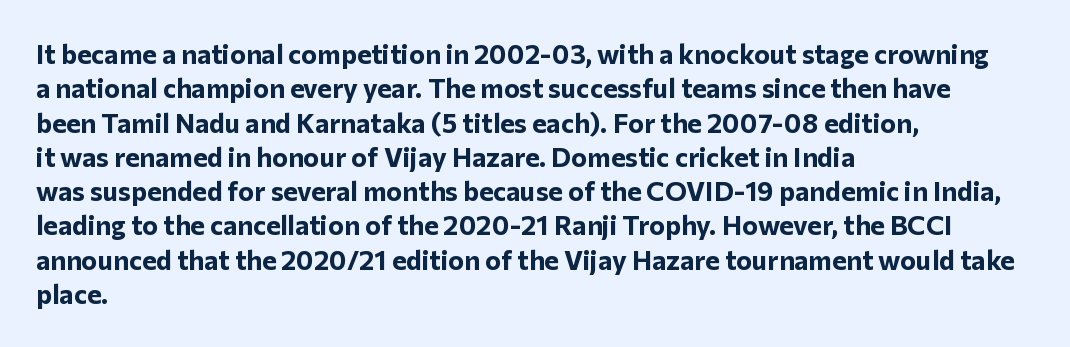
Q: Is the text bold? A: Yes.
Q: Is the text italic (slanted)? A: No, it is upright.
Q: Is the text underlined? A: No.
Q: How is the paragraph aligned? A: Left-aligned.
Q: Is the spacing between letters normal or unusually wide? A: Normal.
Q: Is the spacing between lines tight, normal or loose? A: Normal.
